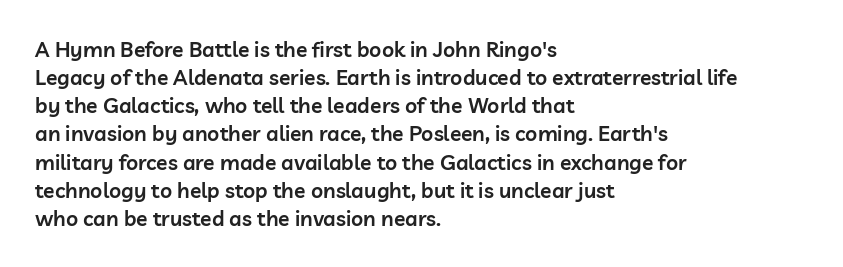
{"italic": "no", "bold": "semi", "underline": "no", "align": "left", "line_spacing": "normal", "line_spacing_ratio": 1.34, "letter_spacing": "normal", "letter_spacing_em": 0.0, "glyph_px": 21}
